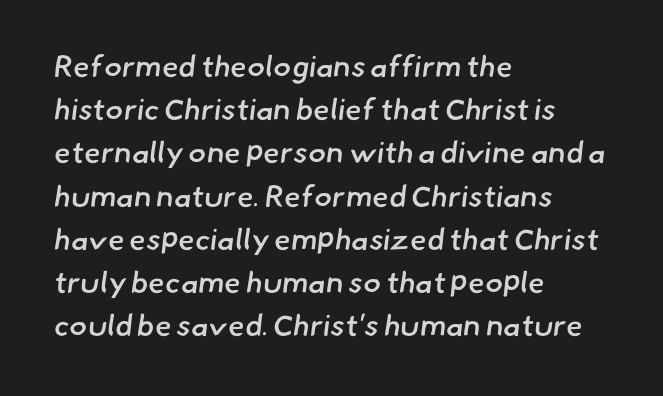
The typesetter chose a ragged-right arrangement here. This sample uses plain, unmodified letter spacing. Examine the stroke ends and you'll find no serifs. Vertical spacing — default.
